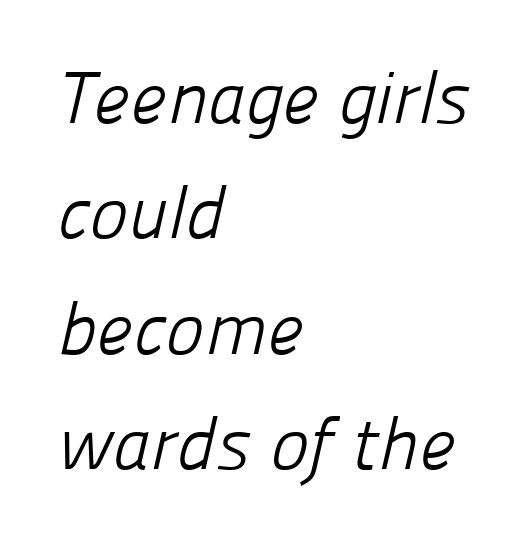
The image shows 73 px light sans-serif type; set left-aligned, normal line spacing (1.58x), normal letter spacing, not underlined; low stroke contrast and a medium x-height.
